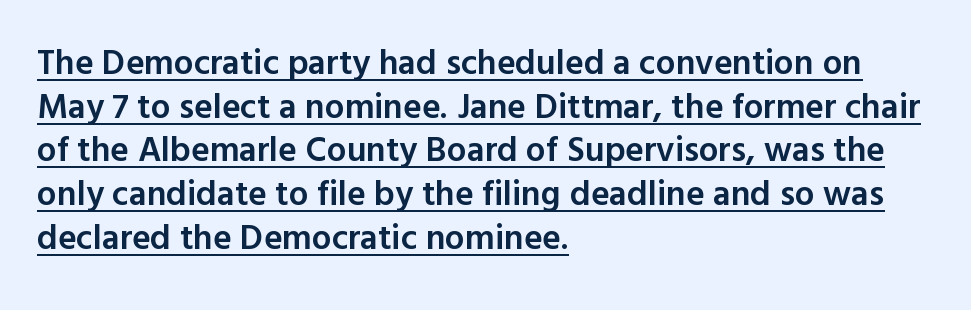
{"serif": "no", "italic": "no", "bold": "semi", "weight": "semibold", "width": "normal", "x_height": "medium", "monospaced": "no", "underline": "yes", "align": "left", "line_spacing": "normal", "line_spacing_ratio": 1.25, "letter_spacing": "normal", "letter_spacing_em": 0.0, "glyph_px": 35}
